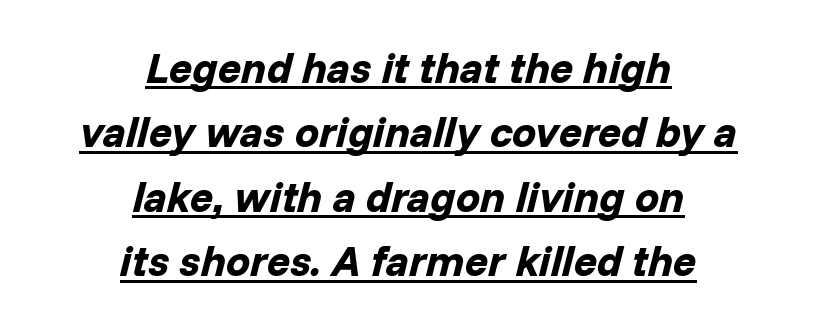
The image shows 43 px bold type, italic (leaning right); set centered, normal line spacing (1.5x), normal letter spacing, underlined; low stroke contrast and a medium x-height.
